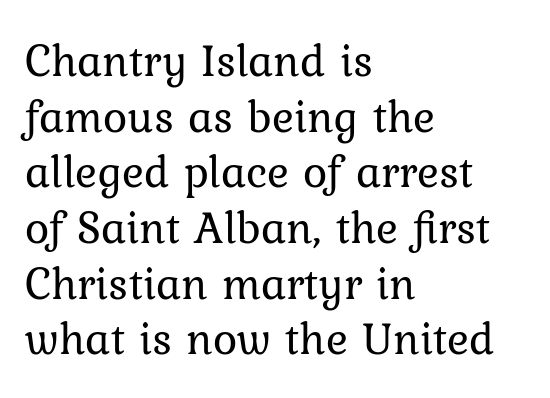
{"italic": "no", "bold": "no", "weight": "regular", "width": "normal", "stroke_contrast": "low", "x_height": "medium", "monospaced": "no", "underline": "no", "align": "left", "line_spacing_ratio": 1.21, "letter_spacing": "normal", "letter_spacing_em": 0.0, "glyph_px": 46}
